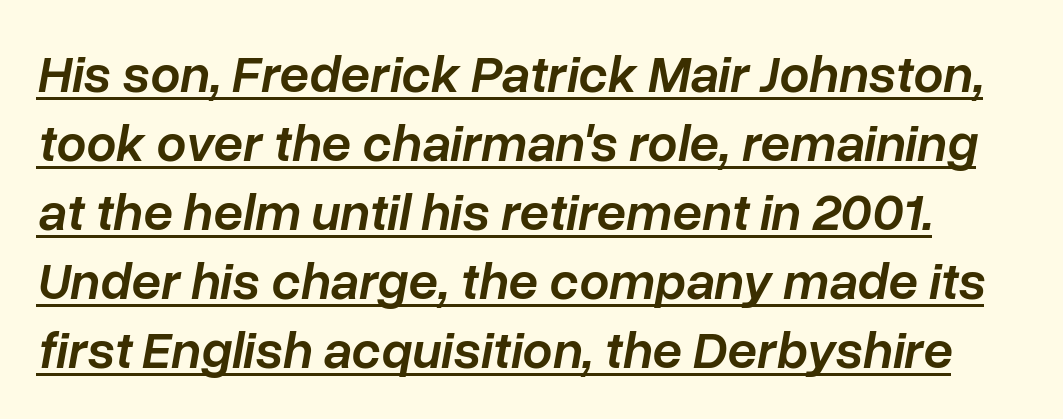
The image shows 53 px semibold type, italic (leaning right); set normal line spacing (1.3x), normal letter spacing, underlined; low stroke contrast and a medium x-height.
